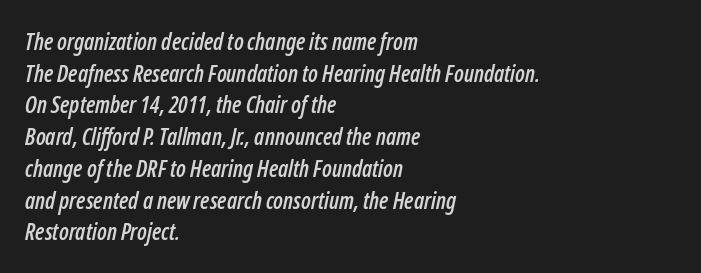
{"italic": "yes", "lean": "right", "slant_degrees": 12, "underline": "no", "align": "left", "line_spacing": "normal", "line_spacing_ratio": 1.38, "letter_spacing": "normal", "letter_spacing_em": 0.0, "glyph_px": 23}
